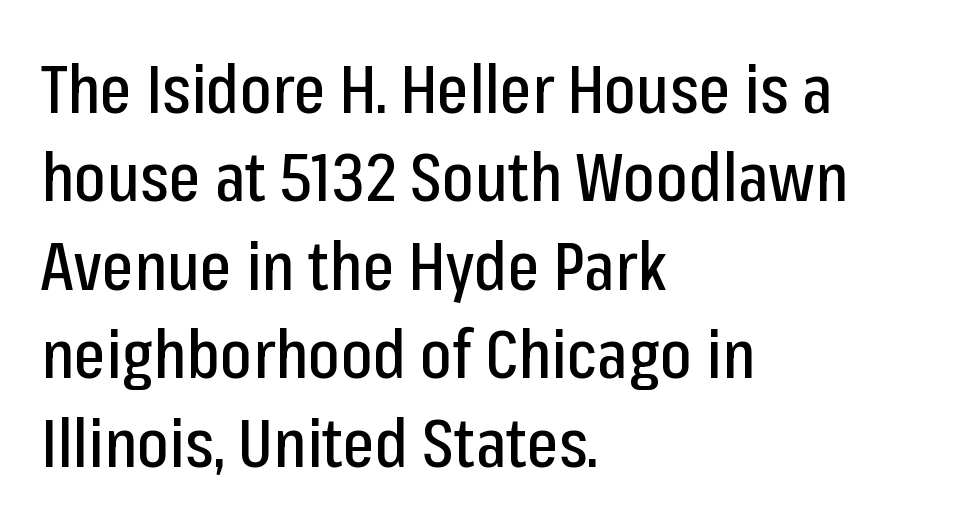
The rendering uses natural spacing where letterforms have individual widths. One-word summary of the alignment: left. Note: no serifs on the glyphs. The leading is moderate, giving the passage an even texture.
